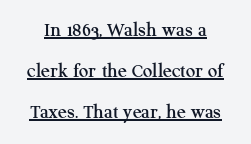
Does a line run under the words? Yes, clearly. One glance says open: line gaps are wider than usual. The horizontal fit of the characters is conventional and even. Posture: straight, roman, zero tilt.
